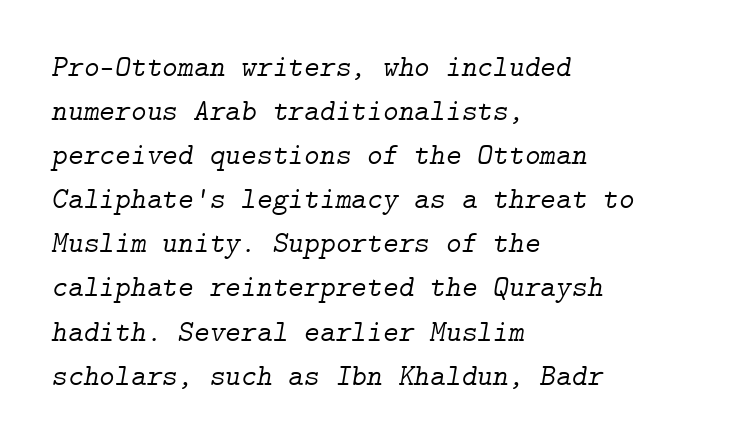
Quick note: italic. Regular leading. The string is rendered with underlining switched off. Letters have the restrained weight of plain body copy at most. All the whitespace from short lines collects on the right.
